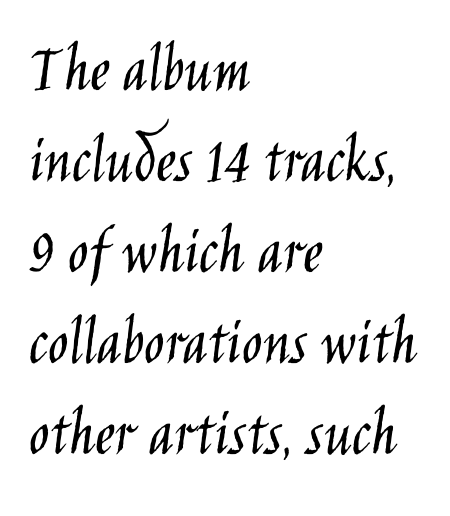
Q: Is the text bold? A: No.
Q: Is the text italic (slanted)? A: Yes.
Q: Is the typeface a serif or a sans-serif typeface? A: Sans-serif.
Q: Is the text underlined? A: No.
Q: How is the paragraph aligned? A: Left-aligned.
Q: Is the spacing between letters normal or unusually wide? A: Normal.
Q: Is the spacing between lines tight, normal or loose? A: Normal.
Q: Width (condensed, normal, or wide)? A: Condensed.
Q: Stroke contrast? A: Low.
Q: x-height? A: Large.
Q: Monospaced? A: No.
